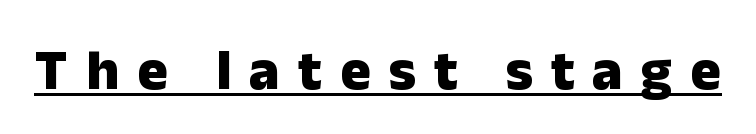
The image shows 57 px heavy sans-serif type, upright; set unusually wide letter spacing (+0.32 em), underlined; low stroke contrast and a medium x-height.
